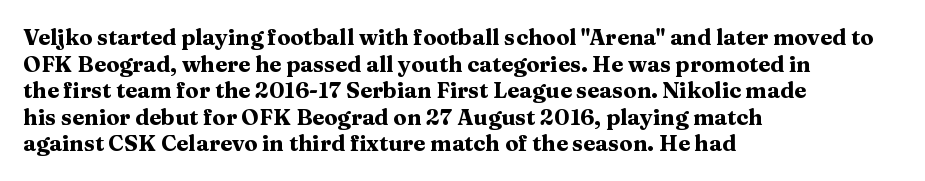
The image shows 22 px bold type, upright; set left-aligned, line spacing 1.21x, normal letter spacing, not underlined.
